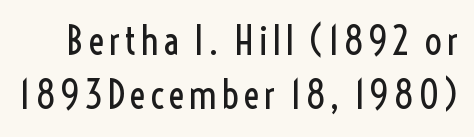
Q: Is the text bold? A: No.
Q: Is the text italic (slanted)? A: No, it is upright.
Q: Is the typeface a serif or a sans-serif typeface? A: Sans-serif.
Q: Is the text underlined? A: No.
Q: Is the spacing between lines tight, normal or loose? A: Normal.
Q: Width (condensed, normal, or wide)? A: Condensed.
Q: x-height? A: Medium.
Q: Monospaced? A: No.
